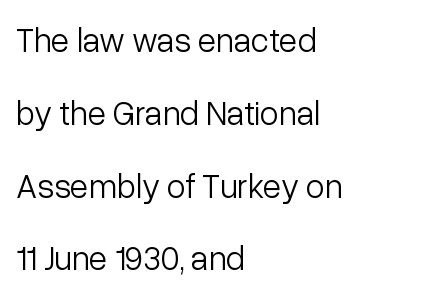
{"serif": "no", "italic": "no", "bold": "no", "weight": "light", "width": "normal", "stroke_contrast": "low", "x_height": "medium", "monospaced": "no", "underline": "no", "align": "left", "line_spacing": "loose", "line_spacing_ratio": 2.14, "letter_spacing": "normal", "letter_spacing_em": 0.0, "glyph_px": 34}
